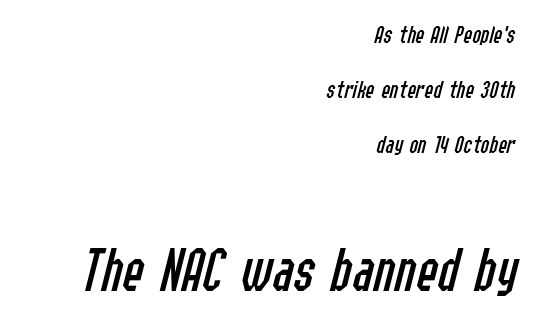
The image shows 64 px regular-weight, condensed type, italic (leaning right); set right-aligned, loose line spacing (2.11x), normal letter spacing, not underlined; the second (bottom) block is 2.46x larger; low stroke contrast and a medium x-height.
